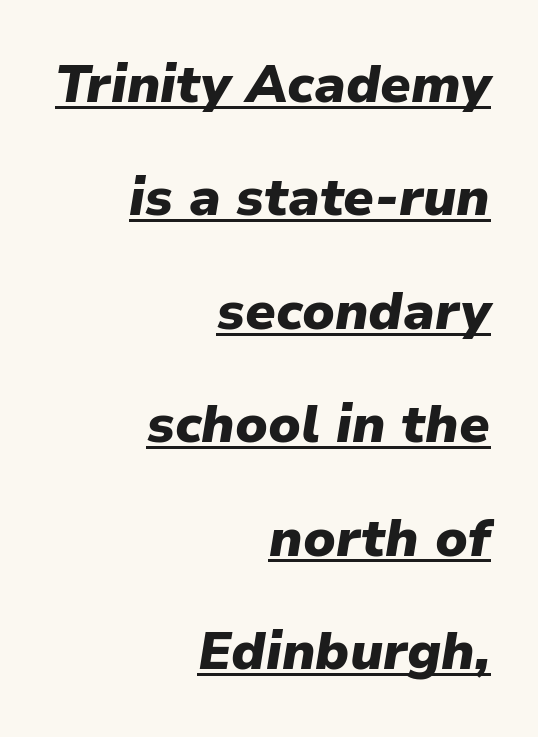
This sample uses plain, unmodified letter spacing. When letters slant like this, we call the style italic. A baseline rule has been typeset under these characters. On the weight axis this lands at bold, roughly 700. Vertical spacing — loose.
